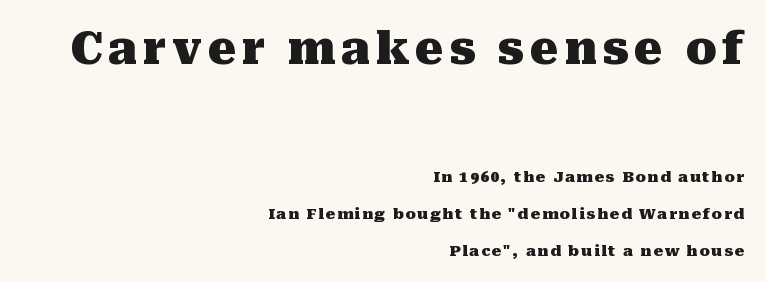
Each line ends at the same right margin while the left side varies. The face used here has the dense, thick strokes of a bold. Loosely led — the rows are spread out. To sum up the face: it has serifs. Vertical strokes here are truly vertical.
